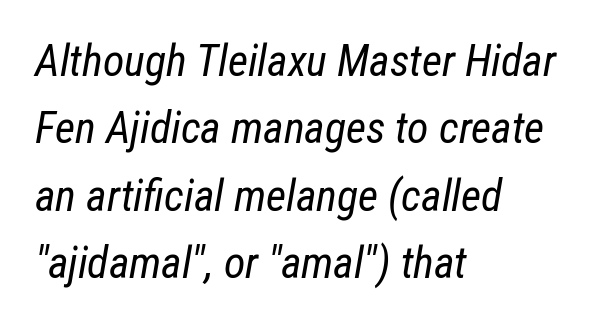
The image shows 44 px regular-weight, condensed type, italic (leaning right); set left-aligned, normal line spacing (1.53x), normal letter spacing, not underlined; low stroke contrast and a medium x-height.
